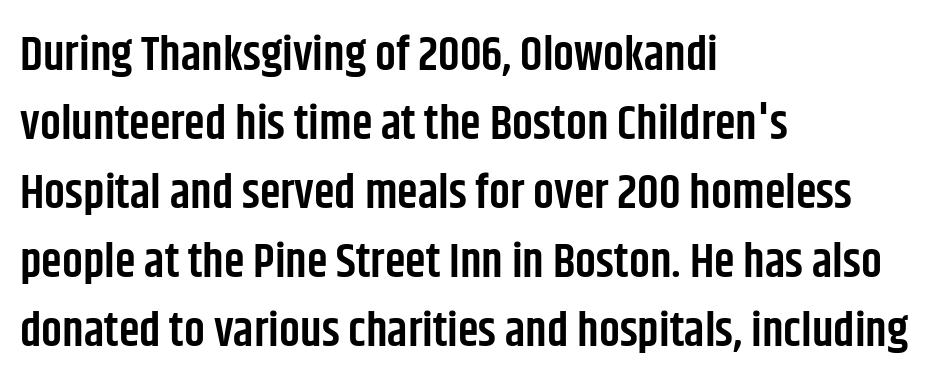
Unlike a traditional serif, this face leaves its strokes unadorned. A roman cut, with each character standing at attention. Glyph-to-glyph distance matches everyday printed text. Each line starts at the same left margin while the right side varies. Normally led — the rows are evenly, conventionally spaced. The strokes are fattened partway — semibold, not bold.
